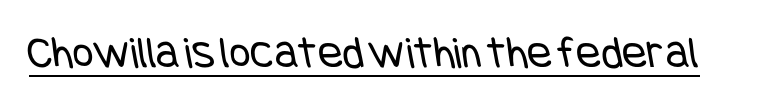
{"serif": "no", "bold": "no", "weight": "regular", "width": "condensed", "stroke_contrast": "low", "x_height": "large", "underline": "yes", "letter_spacing": "normal", "letter_spacing_em": 0.0, "glyph_px": 46}
